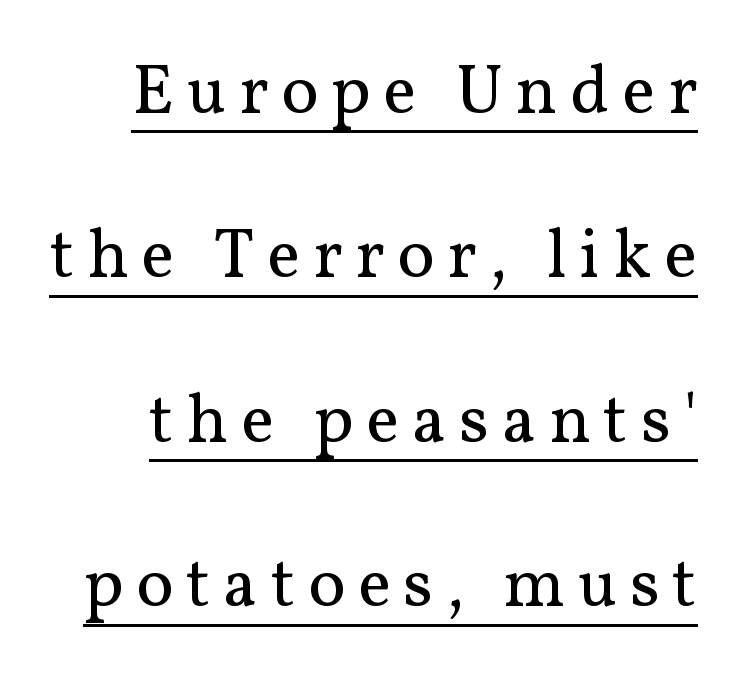
{"serif": "yes", "italic": "no", "bold": "no", "weight": "regular", "width": "normal", "stroke_contrast": "medium", "x_height": "medium", "monospaced": "no", "underline": "yes", "line_spacing": "loose", "line_spacing_ratio": 2.35, "glyph_px": 70}
